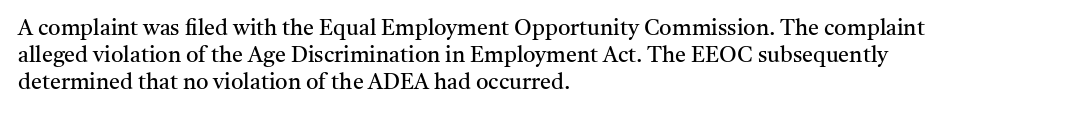
Beneath every word, the page is bare. The lettering holds an erect, upright posture throughout. Caption: face not bold, strokes unweighted. The gaps between neighbouring characters are ordinary and unremarkable.
